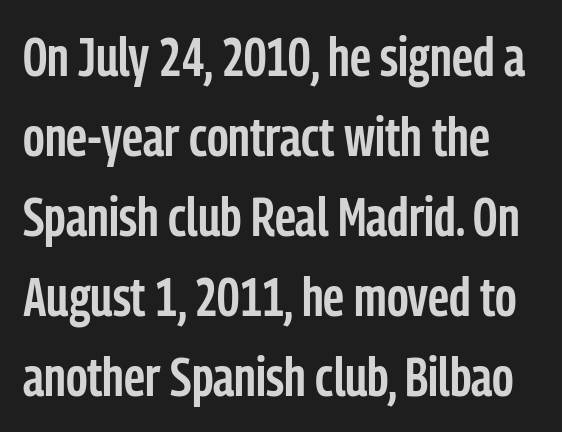
The image shows 54 px semibold, condensed sans-serif type, upright; set normal line spacing (1.48x), normal letter spacing, not underlined; low stroke contrast and a medium x-height.
